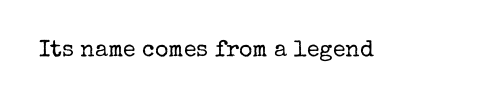
Q: Is the text bold? A: No.
Q: Is the text italic (slanted)? A: No, it is upright.
Q: Is the text underlined? A: No.
Q: Is the spacing between letters normal or unusually wide? A: Normal.
